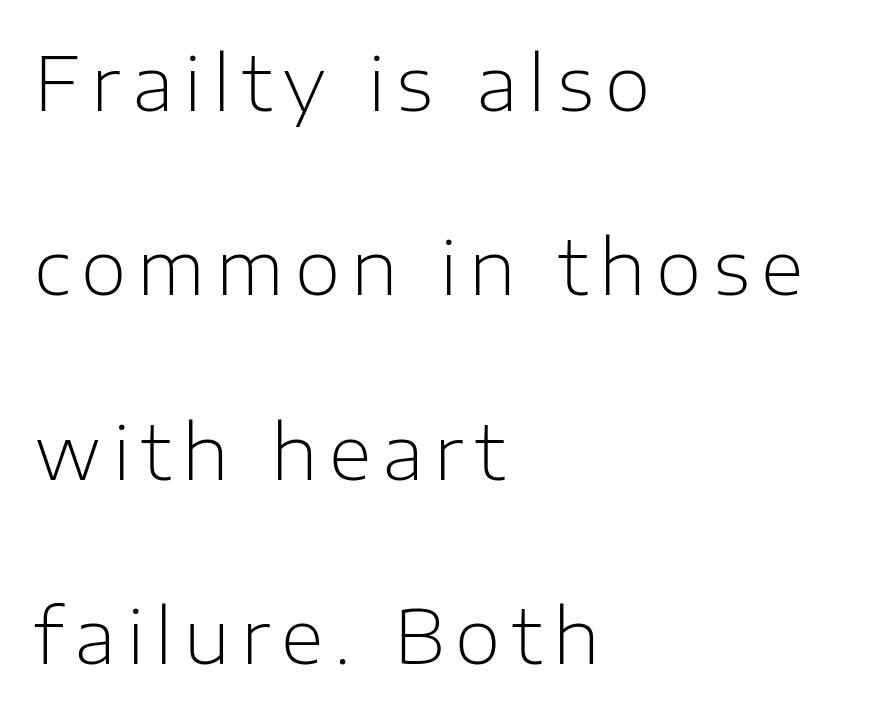
Q: Is the text bold? A: No.
Q: Is the text italic (slanted)? A: No, it is upright.
Q: Is the typeface a serif or a sans-serif typeface? A: Sans-serif.
Q: Is the text underlined? A: No.
Q: How is the paragraph aligned? A: Left-aligned.
Q: Is the spacing between lines tight, normal or loose? A: Loose.
Q: Width (condensed, normal, or wide)? A: Normal.
Q: Stroke contrast? A: Low.
Q: x-height? A: Medium.
Q: Monospaced? A: No.
